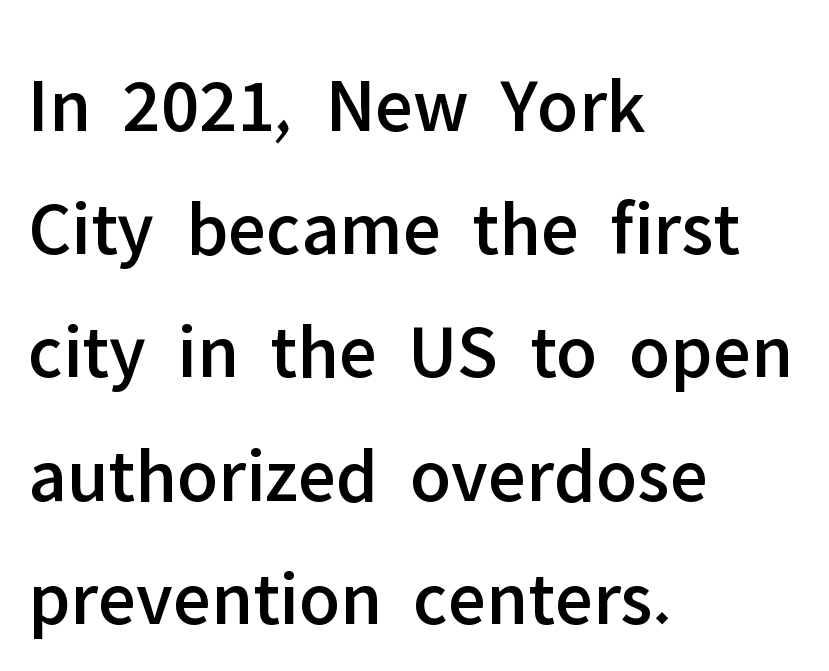
The image shows 78 px sans-serif type, upright; set left-aligned, normal line spacing (1.58x), normal letter spacing, not underlined; low stroke contrast and a medium x-height.
